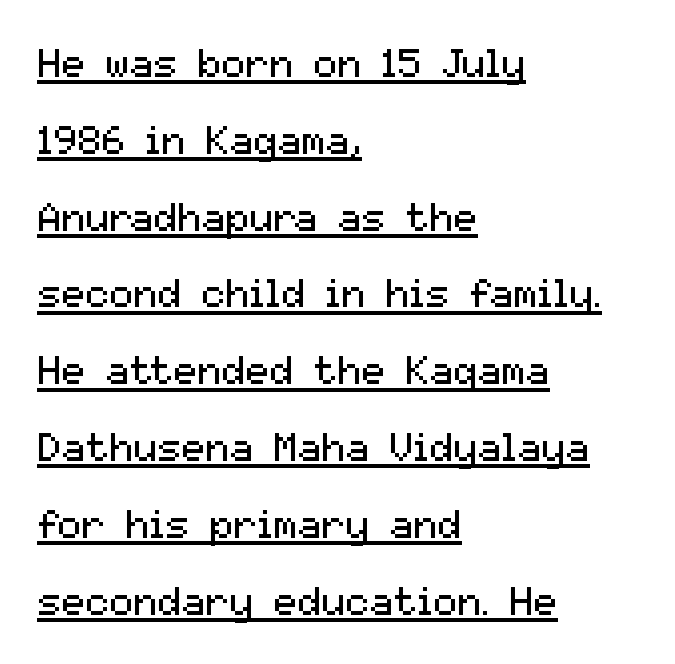
Q: Is the text bold? A: No.
Q: Is the text italic (slanted)? A: No, it is upright.
Q: Is the typeface a serif or a sans-serif typeface? A: Sans-serif.
Q: Is the text underlined? A: Yes.
Q: How is the paragraph aligned? A: Left-aligned.
Q: Is the spacing between letters normal or unusually wide? A: Normal.
Q: Is the spacing between lines tight, normal or loose? A: Loose.
Q: Width (condensed, normal, or wide)? A: Normal.
Q: Stroke contrast? A: Medium.
Q: x-height? A: Medium.
Q: Monospaced? A: No.
